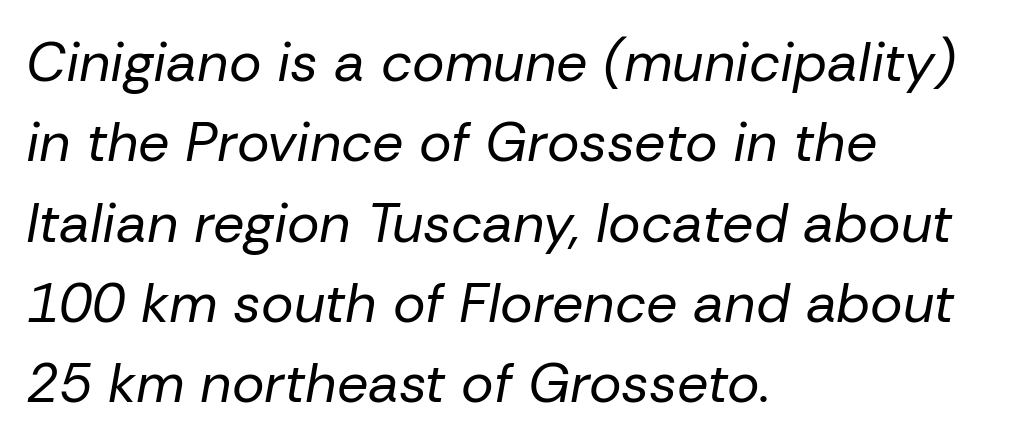
{"italic": "yes", "lean": "right", "slant_degrees": 10, "bold": "no", "weight": "regular", "width": "normal", "stroke_contrast": "low", "x_height": "medium", "monospaced": "no", "underline": "no", "align": "left", "line_spacing": "normal", "line_spacing_ratio": 1.46, "letter_spacing": "normal", "letter_spacing_em": 0.0, "glyph_px": 55}
